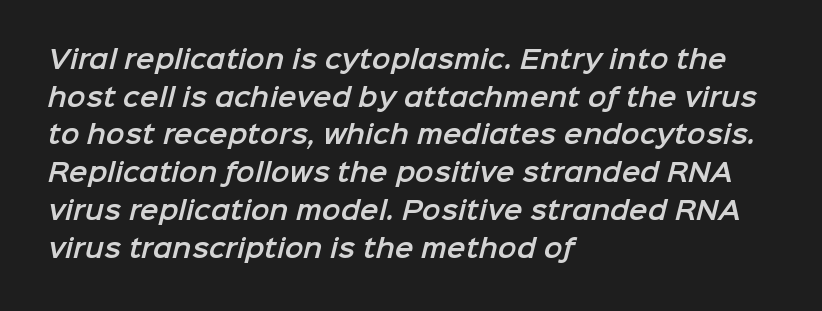
The zone under the glyphs is completely vacant. The letters sit at their default tracking, neither squeezed nor spread. Each line starts at the same left margin while the right side varies. A typesetter would call this leading conventional body-copy spacing.
